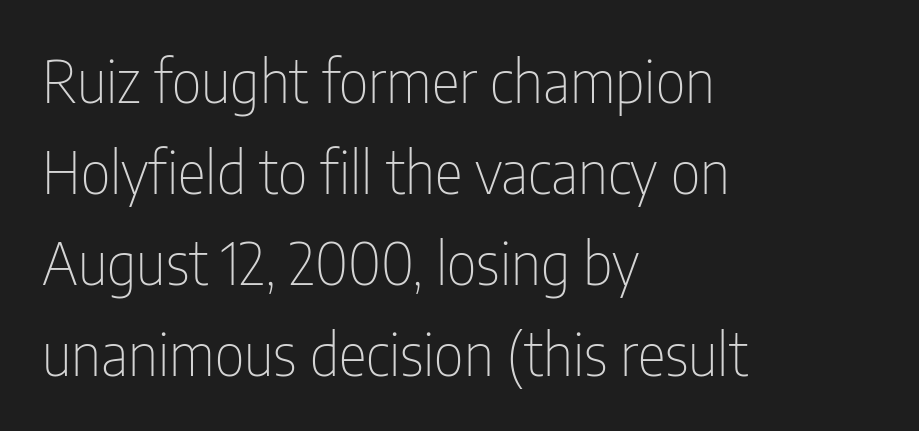
Q: Is the text bold? A: No.
Q: Is the text italic (slanted)? A: No, it is upright.
Q: Is the typeface a serif or a sans-serif typeface? A: Sans-serif.
Q: Is the text underlined? A: No.
Q: How is the paragraph aligned? A: Left-aligned.
Q: Is the spacing between letters normal or unusually wide? A: Normal.
Q: Is the spacing between lines tight, normal or loose? A: Normal.
Q: Width (condensed, normal, or wide)? A: Condensed.
Q: Stroke contrast? A: Low.
Q: x-height? A: Medium.
Q: Monospaced? A: No.
